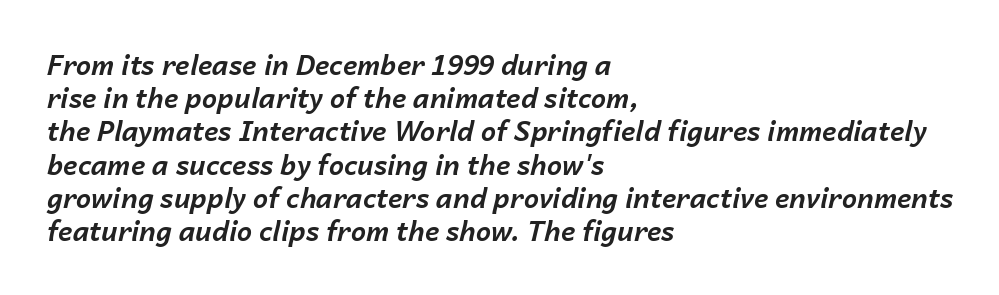
Q: Is the text bold? A: Yes.
Q: Is the text italic (slanted)? A: Yes, it leans right by about 14 degrees.
Q: Is the text underlined? A: No.
Q: How is the paragraph aligned? A: Left-aligned.
Q: Is the spacing between letters normal or unusually wide? A: Normal.
